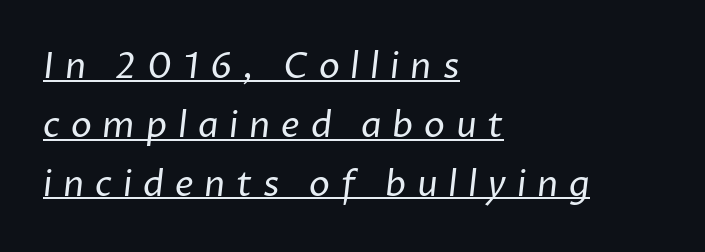
The image shows 35 px regular-weight sans-serif type; set left-aligned, normal line spacing (1.68x), unusually wide letter spacing (+0.31 em), underlined; low stroke contrast and a medium x-height.
